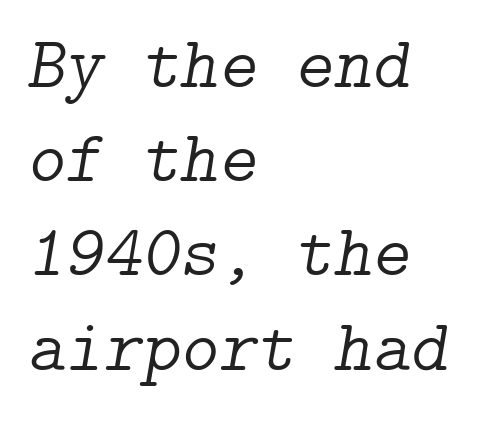
Q: Is the text bold? A: No.
Q: Is the text italic (slanted)? A: Yes, it leans right by about 9 degrees.
Q: Is the typeface a serif or a sans-serif typeface? A: Serif.
Q: Is the text underlined? A: No.
Q: How is the paragraph aligned? A: Left-aligned.
Q: Is the spacing between letters normal or unusually wide? A: Normal.
Q: Is the spacing between lines tight, normal or loose? A: Normal.
Q: Width (condensed, normal, or wide)? A: Normal.
Q: Stroke contrast? A: Low.
Q: x-height? A: Medium.
